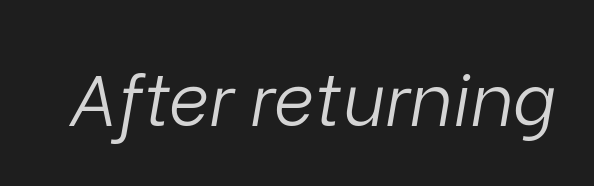
{"italic": "yes", "lean": "right", "slant_degrees": 9, "bold": "no", "weight": "light", "width": "normal", "stroke_contrast": "low", "x_height": "medium", "monospaced": "no", "underline": "no", "letter_spacing": "normal", "letter_spacing_em": 0.0, "glyph_px": 71}
